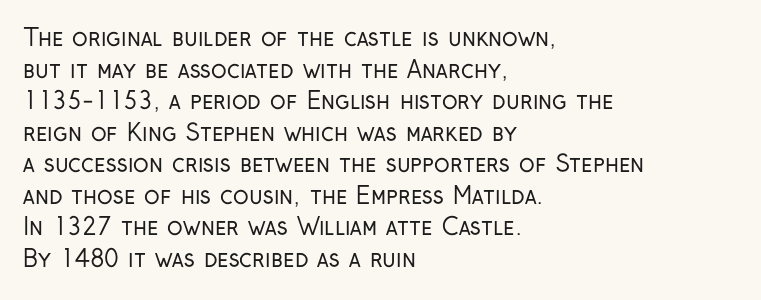
Q: Is the text bold? A: No.
Q: Is the text italic (slanted)? A: No, it is upright.
Q: Is the text underlined? A: No.
Q: How is the paragraph aligned? A: Left-aligned.
Q: Is the spacing between letters normal or unusually wide? A: Normal.
Q: Is the spacing between lines tight, normal or loose? A: Normal.
